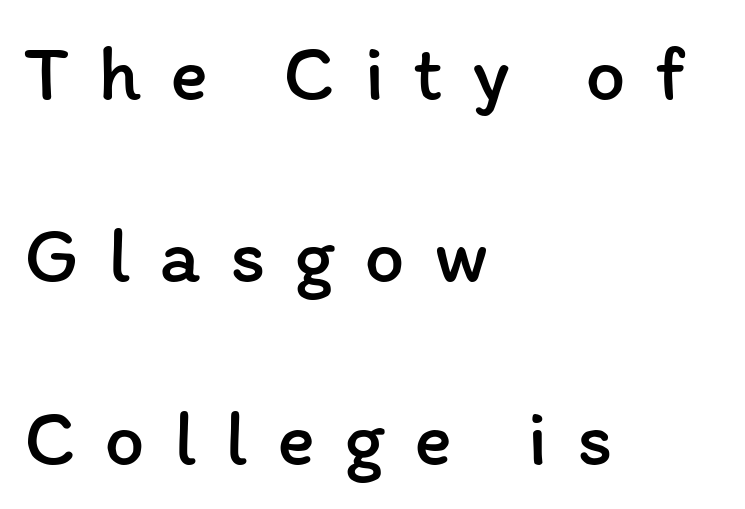
{"italic": "no", "bold": "no", "weight": "regular", "width": "normal", "stroke_contrast": "low", "x_height": "medium", "monospaced": "no", "underline": "no", "align": "left", "line_spacing": "loose", "line_spacing_ratio": 2.28, "letter_spacing": "wide", "letter_spacing_em": 0.36, "glyph_px": 80}
